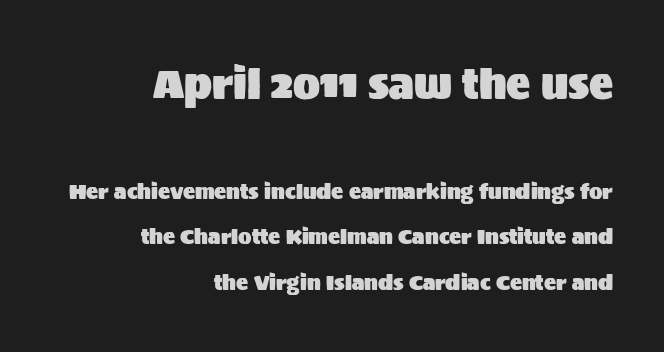
Q: Is the text italic (slanted)? A: No, it is upright.
Q: Is the typeface a serif or a sans-serif typeface? A: Sans-serif.
Q: Is the text underlined? A: No.
Q: How is the paragraph aligned? A: Right-aligned.
Q: Is the spacing between letters normal or unusually wide? A: Normal.
Q: Is the spacing between lines tight, normal or loose? A: Loose.
Q: Which block of text is set in a larger size, the first (top) or the second (bottom)? A: The first (top) one.
Q: Width (condensed, normal, or wide)? A: Normal.
Q: Stroke contrast? A: Medium.
Q: x-height? A: Large.
Q: Monospaced? A: No.
